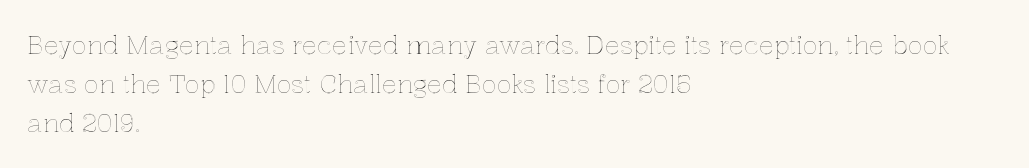
The image shows 25 px text type, upright; set left-aligned, normal line spacing (1.57x), normal letter spacing, not underlined.
